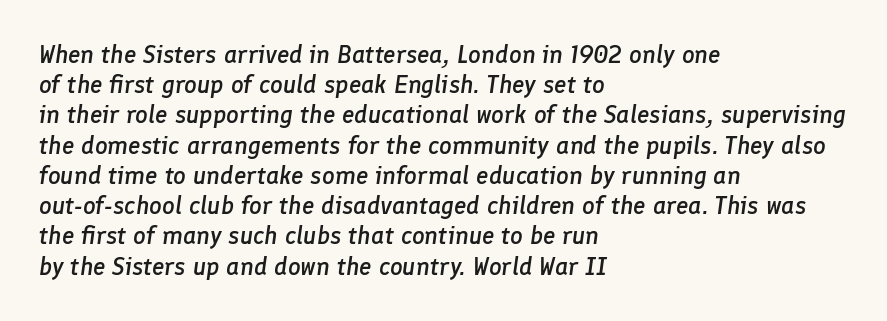
Emphasis-style slanted type is in use. Glyph-to-glyph distance matches everyday printed text. Typesetter's note: demi weight, one step under bold. Letters rest on an invisible, unmarked baseline. The paragraph shown leans on its left margin.
